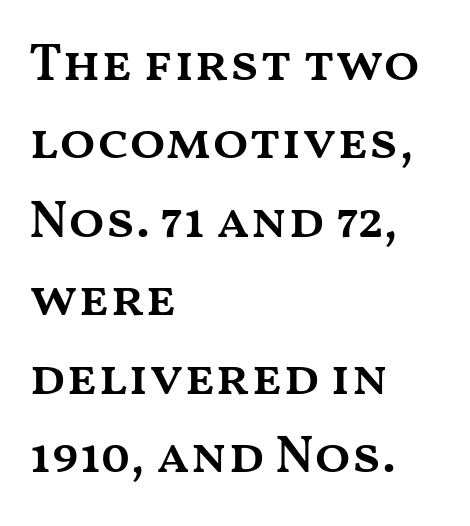
{"italic": "no", "bold": "semi", "weight": "semibold", "width": "wide", "stroke_contrast": "medium", "x_height": "medium", "monospaced": "no", "underline": "no", "align": "left", "line_spacing": "normal", "line_spacing_ratio": 1.48, "letter_spacing": "normal", "letter_spacing_em": 0.0, "glyph_px": 53}
